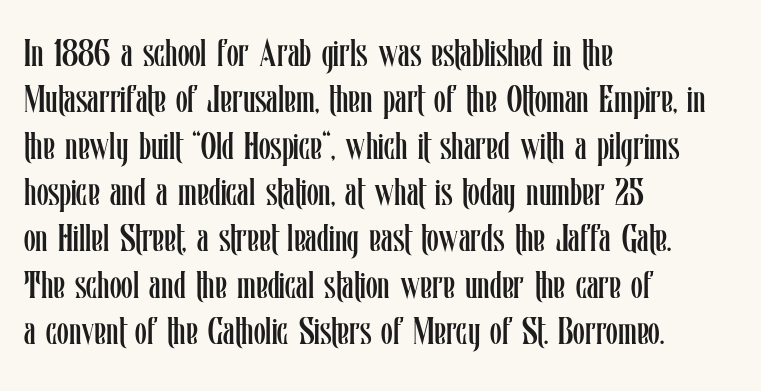
The passage shown is not bold in any degree. Note the varied advance widths — an 'i' is clearly narrower than an 'm'. Is there any slant? The stems are plumb. A clean baseline with only descenders dipping below it. Casual observation: everything's shoved over to the left. The rendering keeps characters at their native spacing.
